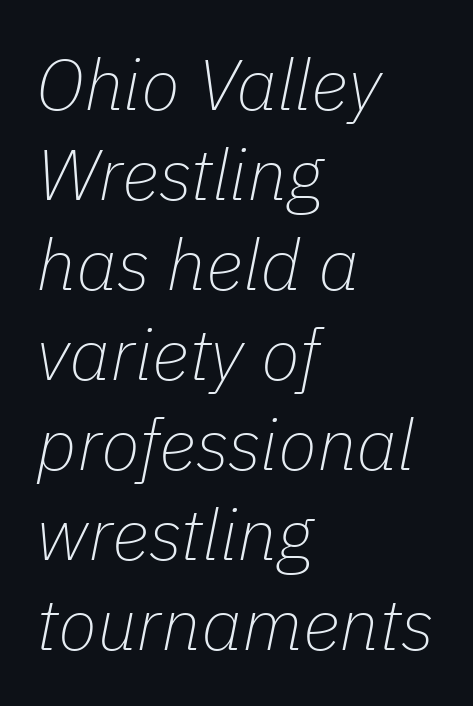
Looking at the ascenders, they clearly lean. A typesetter would call this proportional, since set widths differ per character. Vertically, the passage feels balanced, rows spaced as you'd expect. A typesetter would call this zero additional tracking.
